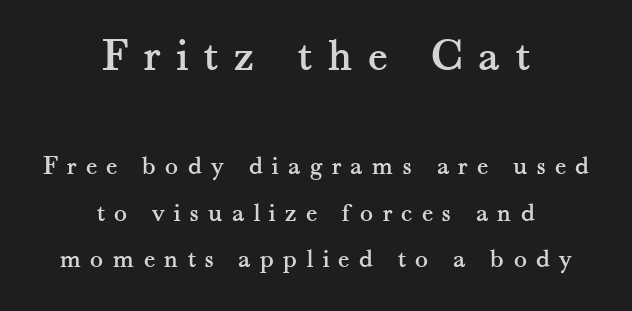
The image shows 47 px serif type, upright; set centered, line spacing 1.73x, unusually wide letter spacing (+0.34 em), not underlined; the first (top) block is 1.74x larger; medium stroke contrast and a small x-height.
